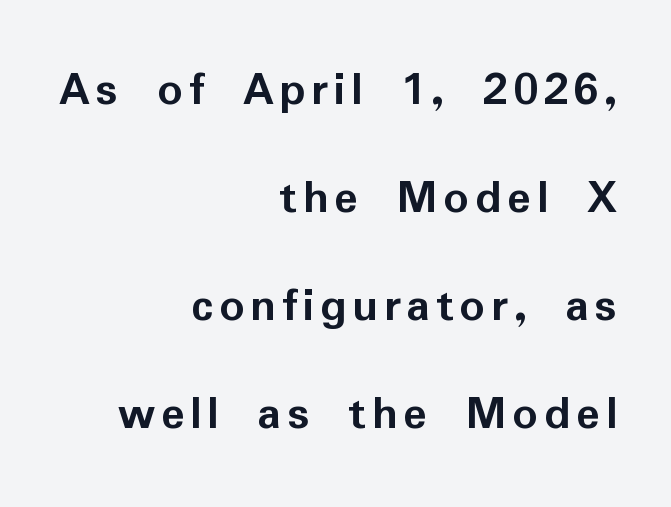
{"serif": "no", "italic": "no", "bold": "yes", "weight": "semibold", "width": "normal", "stroke_contrast": "low", "x_height": "medium", "monospaced": "no", "underline": "no", "align": "right", "line_spacing": "loose", "line_spacing_ratio": 2.16, "glyph_px": 50}
